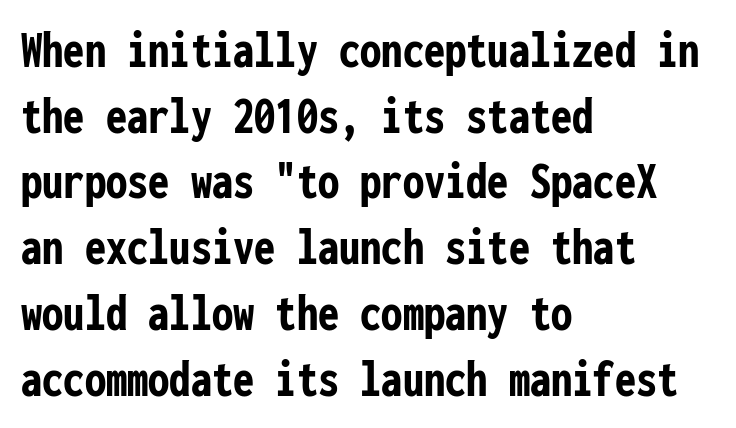
{"serif": "no", "italic": "no", "bold": "yes", "weight": "semibold", "width": "condensed", "stroke_contrast": "low", "x_height": "medium", "monospaced": "yes", "underline": "no", "align": "left", "line_spacing_ratio": 1.24, "letter_spacing": "normal", "letter_spacing_em": 0.0, "glyph_px": 53}
